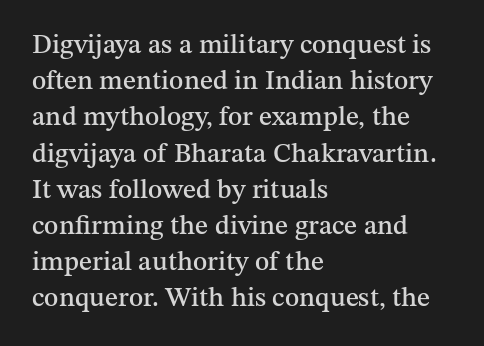
A normal amount of white space separates one row of letters from the next. Rendered with straight, roman letterforms. Rule under the text: the space is simply empty. Glyph-to-glyph distance matches everyday printed text. Horizontal alignment here is leftward, the default for most running prose.
